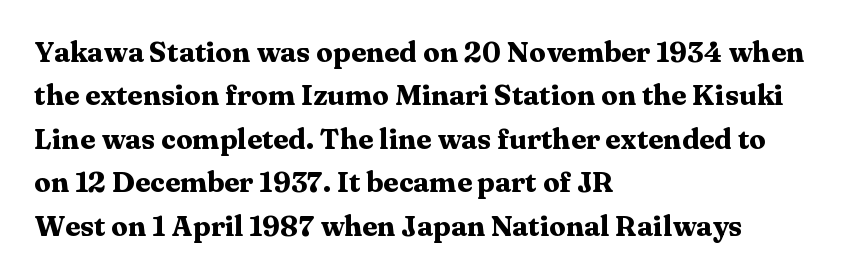
{"serif": "yes", "italic": "no", "bold": "yes", "weight": "heavy", "width": "wide", "stroke_contrast": "medium", "x_height": "medium", "monospaced": "no", "underline": "no", "align": "left", "line_spacing": "normal", "line_spacing_ratio": 1.55, "letter_spacing": "normal", "letter_spacing_em": 0.0, "glyph_px": 28}
